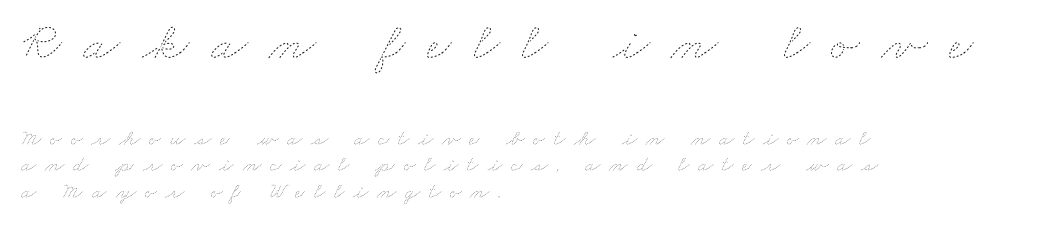
In this sample the first text group is rendered at the bigger scale. The passage shown has open, widely tracked lettering throughout. Here the designer chose a conventional face with non-uniform glyph widths. The strokes are not fattened; the text isn't bold. The area under the type is left untouched.
